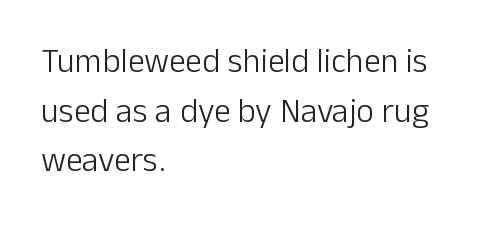
Posture: upright roman. The passage is arranged the way most books set body copy — flush left. A typesetter would label this face a sans. Do the characters align in a grid? No, the font is proportional. The passage shown stacks its lines at a standard gap.
